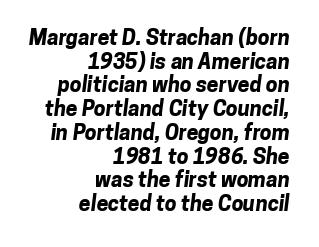
The image shows 21 px bold type; set right-aligned, tight line spacing (1.13x), normal letter spacing, not underlined.
